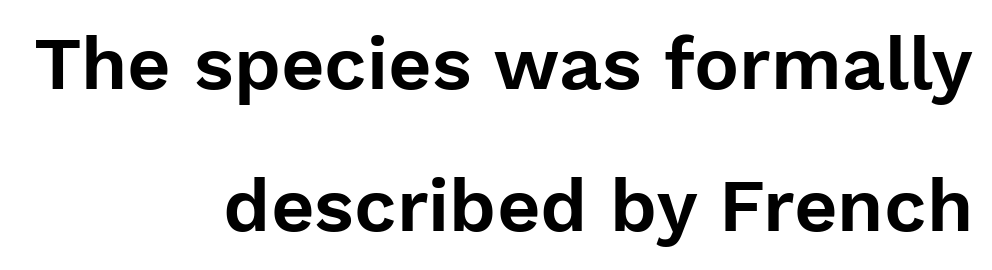
Does the copy run flush right? Yes — the right margin is perfectly even. This sample uses plain, unmodified letter spacing. Ascenders rise straight up at ninety degrees. Spacing verdict: proportional, widths tailored to each character.
